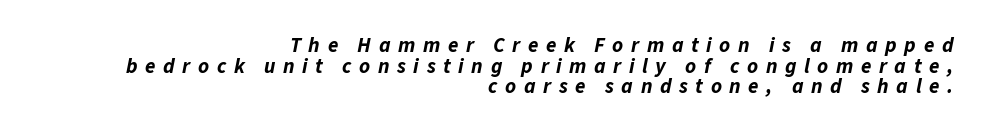
The image shows 21 px bold type, italic (leaning right); set right-aligned, tight line spacing (0.98x), unusually wide letter spacing (+0.36 em), not underlined.
